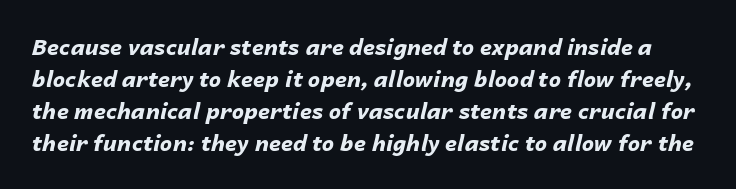
Q: Is the text bold? A: Yes.
Q: Is the text italic (slanted)? A: Yes, it leans right by about 14 degrees.
Q: Is the text underlined? A: No.
Q: Is the spacing between letters normal or unusually wide? A: Normal.
Q: Is the spacing between lines tight, normal or loose? A: Normal.
